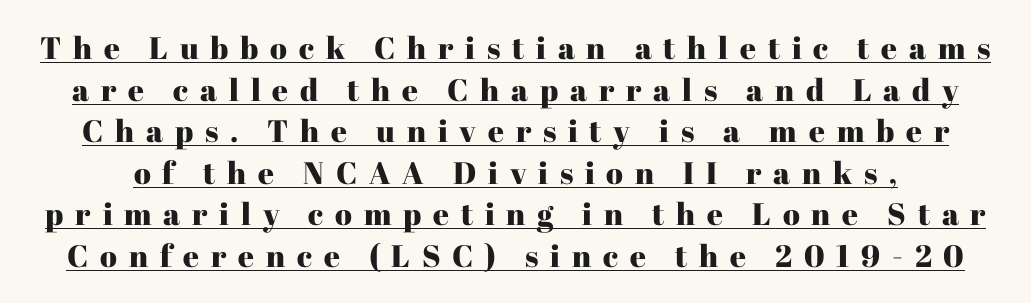
{"serif": "yes", "italic": "no", "width": "normal", "stroke_contrast": "high", "x_height": "medium", "monospaced": "no", "underline": "yes", "line_spacing": "normal", "line_spacing_ratio": 1.34, "letter_spacing": "wide", "letter_spacing_em": 0.38, "glyph_px": 31}
